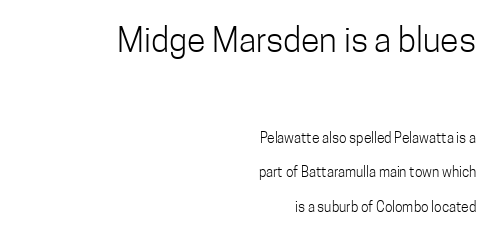
{"serif": "no", "italic": "no", "bold": "no", "weight": "light", "width": "condensed", "stroke_contrast": "low", "x_height": "medium", "monospaced": "no", "underline": "no", "align": "right", "line_spacing": "loose", "line_spacing_ratio": 2.46, "letter_spacing": "normal", "letter_spacing_em": 0.0, "larger_block": "first", "size_ratio": 2.43, "glyph_px": 34}
